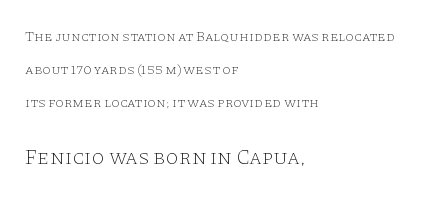
Q: Is the text bold? A: No.
Q: Is the text italic (slanted)? A: No, it is upright.
Q: Is the text underlined? A: No.
Q: How is the paragraph aligned? A: Left-aligned.
Q: Is the spacing between letters normal or unusually wide? A: Normal.
Q: Is the spacing between lines tight, normal or loose? A: Loose.
Q: Which block of text is set in a larger size, the first (top) or the second (bottom)? A: The second (bottom) one.
